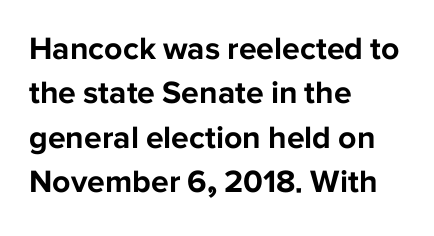
{"serif": "no", "italic": "no", "bold": "yes", "weight": "bold", "width": "normal", "stroke_contrast": "low", "x_height": "medium", "monospaced": "no", "underline": "no", "align": "left", "line_spacing": "normal", "line_spacing_ratio": 1.39, "letter_spacing": "normal", "letter_spacing_em": 0.0, "glyph_px": 32}
